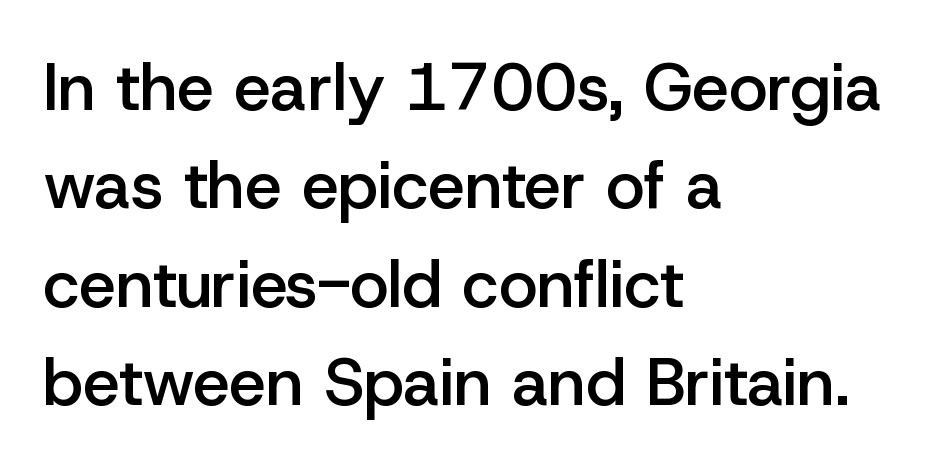
{"serif": "no", "italic": "no", "bold": "semi", "weight": "semibold", "width": "normal", "stroke_contrast": "low", "x_height": "medium", "monospaced": "no", "underline": "no", "align": "left", "line_spacing": "normal", "line_spacing_ratio": 1.49, "letter_spacing": "normal", "letter_spacing_em": 0.0, "glyph_px": 66}
